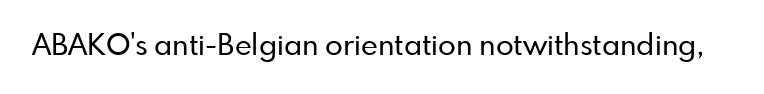
{"serif": "no", "italic": "no", "width": "normal", "stroke_contrast": "low", "x_height": "small", "monospaced": "no", "underline": "no", "letter_spacing": "normal", "letter_spacing_em": 0.0, "glyph_px": 29}
